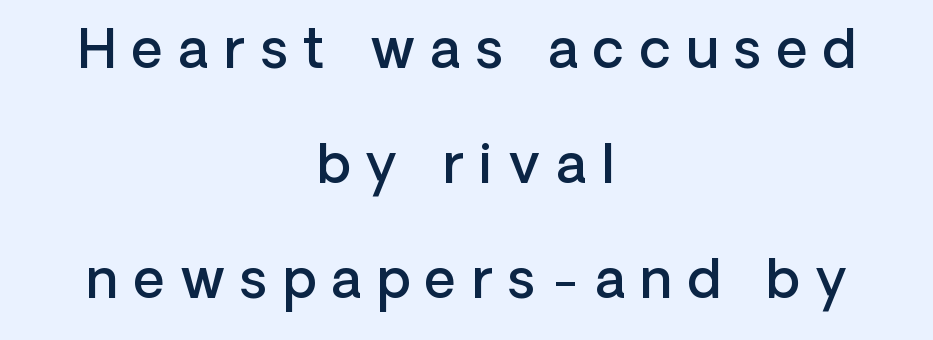
{"serif": "no", "italic": "no", "bold": "semi", "weight": "semibold", "width": "normal", "stroke_contrast": "low", "x_height": "medium", "monospaced": "no", "underline": "no", "align": "center", "line_spacing": "loose", "line_spacing_ratio": 2.13, "letter_spacing": "wide", "letter_spacing_em": 0.29, "glyph_px": 54}
